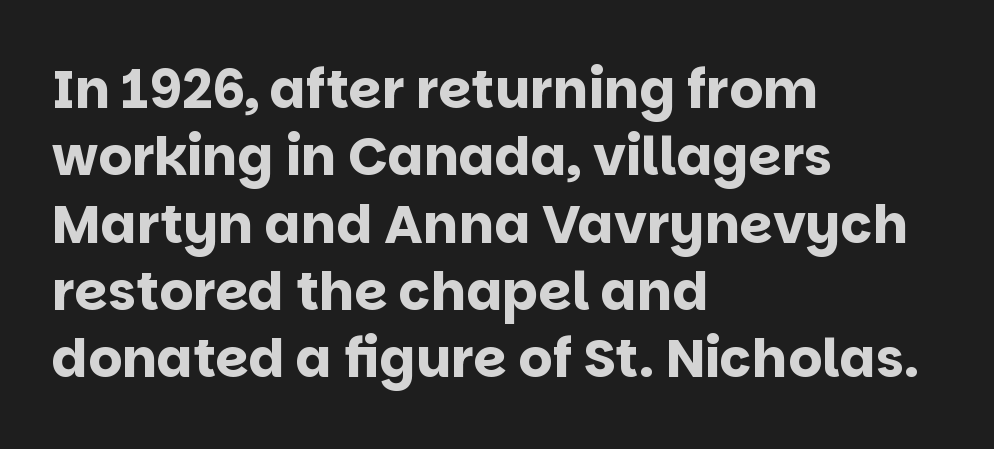
Q: Is the text bold? A: Yes.
Q: Is the text italic (slanted)? A: No, it is upright.
Q: Is the typeface a serif or a sans-serif typeface? A: Sans-serif.
Q: Is the text underlined? A: No.
Q: How is the paragraph aligned? A: Left-aligned.
Q: Is the spacing between letters normal or unusually wide? A: Normal.
Q: Is the spacing between lines tight, normal or loose? A: Normal.
Q: Width (condensed, normal, or wide)? A: Normal.
Q: Stroke contrast? A: Low.
Q: x-height? A: Large.
Q: Monospaced? A: No.
